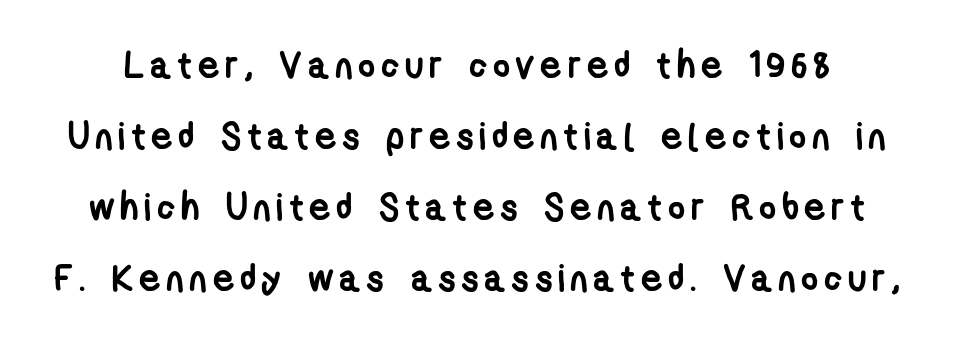
The image shows 37 px semibold, condensed sans-serif type; set loose line spacing (1.92x), not underlined; low stroke contrast and a medium x-height.
